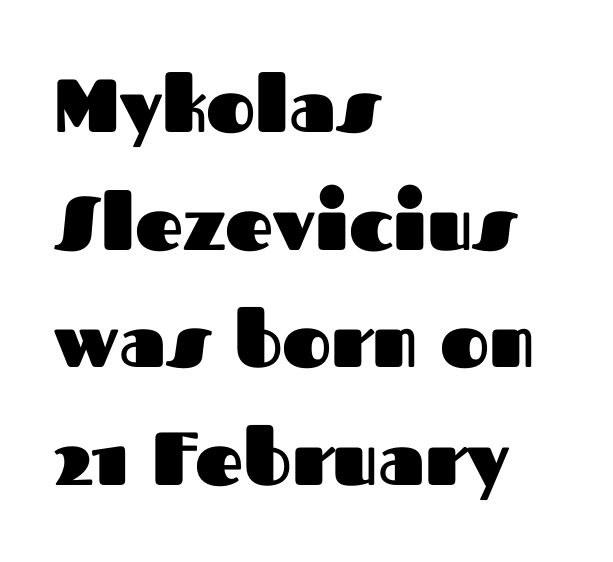
The image shows 75 px heavy sans-serif type, upright; set left-aligned, normal line spacing (1.57x), normal letter spacing, not underlined; medium stroke contrast and a medium x-height.
